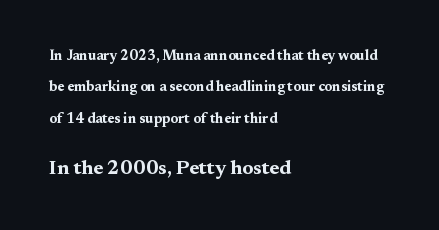
{"italic": "no", "bold": "yes", "underline": "no", "align": "left", "line_spacing": "loose", "line_spacing_ratio": 2.25, "letter_spacing": "normal", "letter_spacing_em": 0.0, "larger_block": "second", "size_ratio": 1.43, "glyph_px": 20}
